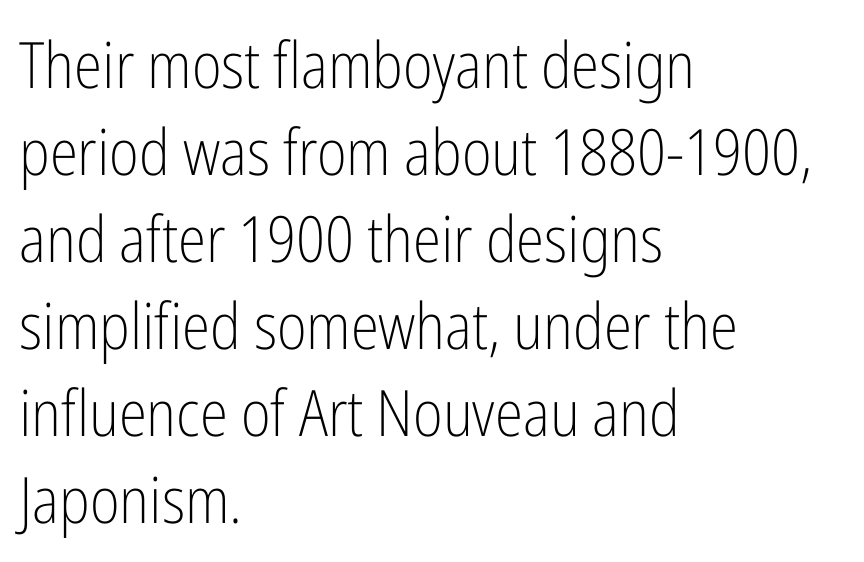
Q: Is the text bold? A: No.
Q: Is the text italic (slanted)? A: No, it is upright.
Q: Is the typeface a serif or a sans-serif typeface? A: Sans-serif.
Q: Is the text underlined? A: No.
Q: How is the paragraph aligned? A: Left-aligned.
Q: Is the spacing between letters normal or unusually wide? A: Normal.
Q: Is the spacing between lines tight, normal or loose? A: Normal.
Q: Width (condensed, normal, or wide)? A: Condensed.
Q: Stroke contrast? A: Low.
Q: x-height? A: Medium.
Q: Monospaced? A: No.
